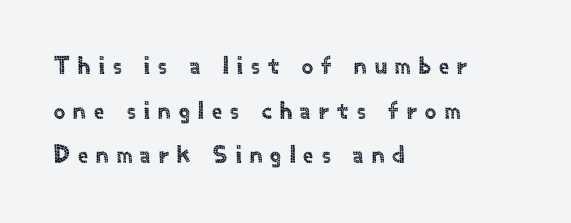
The passage shown is not underscored anywhere. This sample uses an upright cut, with every glyph sitting square on the baseline. Casual observation: everything's shoved over to the left. Display-style spreading of the glyphs; the letterfit is very open.
